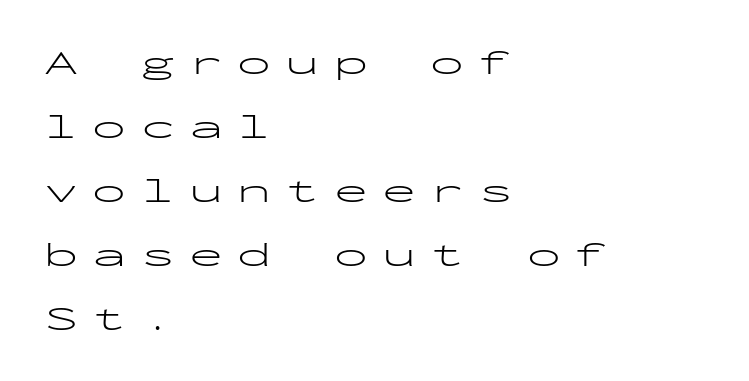
{"serif": "no", "italic": "no", "bold": "no", "weight": "light", "width": "wide", "stroke_contrast": "low", "x_height": "medium", "monospaced": "yes", "underline": "no", "align": "left", "line_spacing_ratio": 1.88, "letter_spacing": "wide", "letter_spacing_em": 0.42, "glyph_px": 34}
